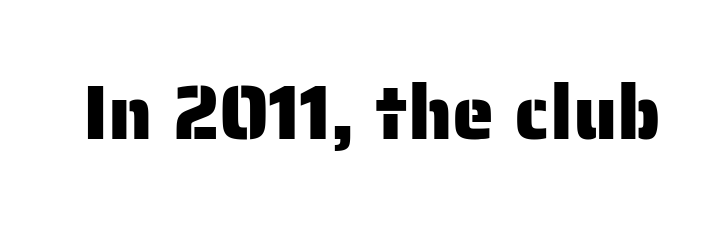
This sample has the flowing, uneven cadence of proportional lettering. This sample uses an upright cut, with every glyph sitting square on the baseline. Unlike a traditional serif, this face leaves its strokes unadorned. Between one letter and the next there's only the usual sliver of space. Lines of text with bare space underneath.
